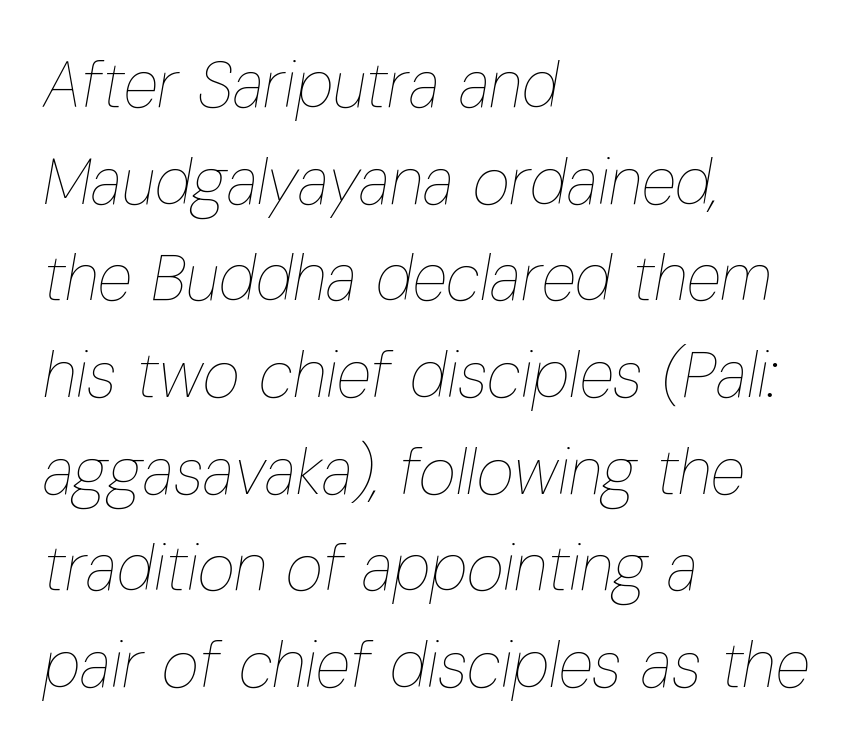
{"italic": "yes", "lean": "right", "slant_degrees": 10, "bold": "no", "weight": "thin", "width": "condensed", "stroke_contrast": "low", "x_height": "medium", "monospaced": "no", "underline": "no", "align": "left", "line_spacing": "normal", "line_spacing_ratio": 1.51, "letter_spacing": "normal", "letter_spacing_em": 0.0, "glyph_px": 64}
